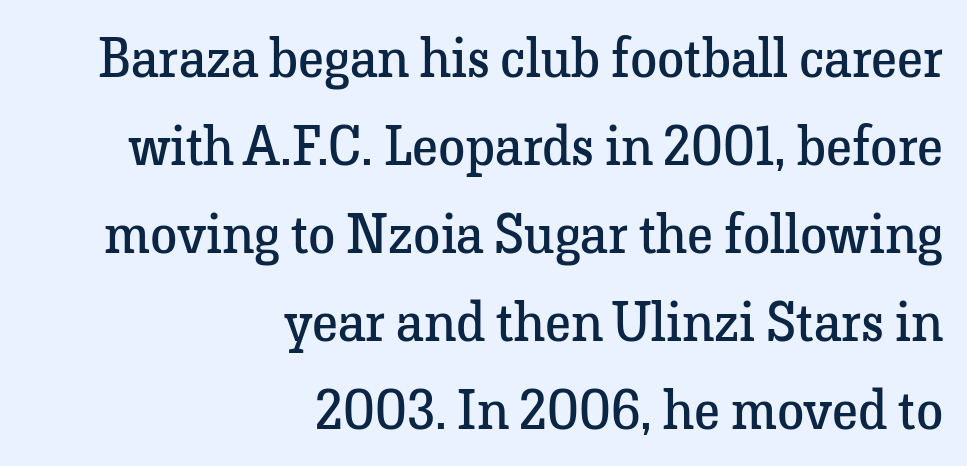
Leading matches the norm, producing a regular column. Line ends are locked; line starts wander. The space beneath each line is pristine and unruled. Letter spacing: default. Letters have the restrained weight of plain body copy at most. The font family rendered here belongs to the serif group.
